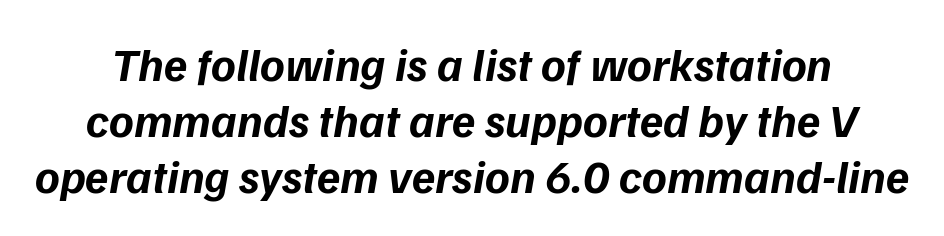
{"italic": "yes", "lean": "right", "slant_degrees": 9, "bold": "yes", "weight": "bold", "width": "normal", "stroke_contrast": "low", "x_height": "medium", "monospaced": "no", "underline": "no", "line_spacing_ratio": 1.19, "letter_spacing": "normal", "letter_spacing_em": 0.0, "glyph_px": 47}
